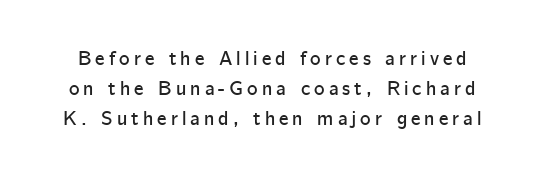
What's the leading like? Ordinary, nothing unusual. The space directly below the letters is spotless. A roman cut, with each character standing at attention. Glyph-to-glyph distance is far greater than everyday printed text.
